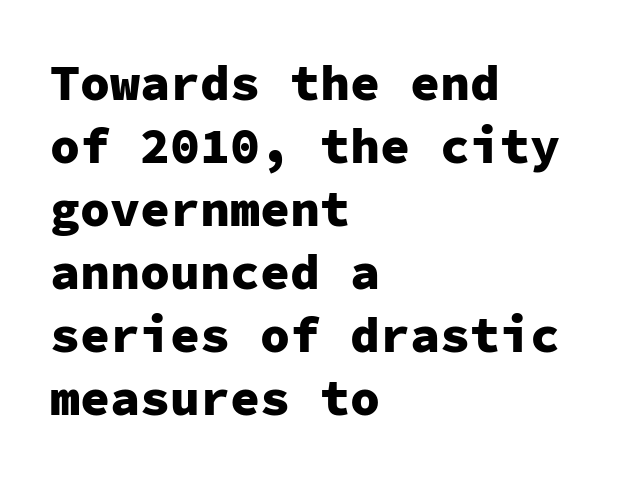
Q: Is the text bold? A: Yes.
Q: Is the text italic (slanted)? A: No, it is upright.
Q: Is the typeface a serif or a sans-serif typeface? A: Sans-serif.
Q: Is the text underlined? A: No.
Q: How is the paragraph aligned? A: Left-aligned.
Q: Is the spacing between letters normal or unusually wide? A: Normal.
Q: Is the spacing between lines tight, normal or loose? A: Normal.
Q: Width (condensed, normal, or wide)? A: Normal.
Q: Stroke contrast? A: Low.
Q: x-height? A: Medium.
Q: Monospaced? A: Yes.
